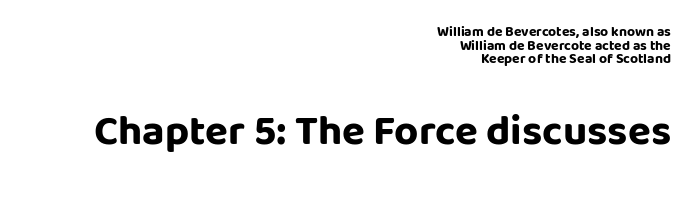
Q: Is the text bold? A: Yes.
Q: Is the text italic (slanted)? A: No, it is upright.
Q: Is the typeface a serif or a sans-serif typeface? A: Sans-serif.
Q: Is the text underlined? A: No.
Q: How is the paragraph aligned? A: Right-aligned.
Q: Is the spacing between letters normal or unusually wide? A: Normal.
Q: Is the spacing between lines tight, normal or loose? A: Tight.
Q: Which block of text is set in a larger size, the first (top) or the second (bottom)? A: The second (bottom) one.
Q: Width (condensed, normal, or wide)? A: Normal.
Q: Stroke contrast? A: Low.
Q: x-height? A: Large.
Q: Monospaced? A: No.
